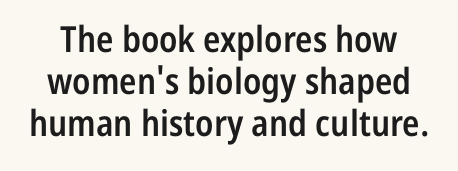
Q: Is the text bold? A: Semi-bold.
Q: Is the text italic (slanted)? A: No, it is upright.
Q: Is the typeface a serif or a sans-serif typeface? A: Sans-serif.
Q: Is the text underlined? A: No.
Q: Is the spacing between letters normal or unusually wide? A: Normal.
Q: Width (condensed, normal, or wide)? A: Condensed.
Q: Stroke contrast? A: Low.
Q: x-height? A: Medium.
Q: Monospaced? A: No.
